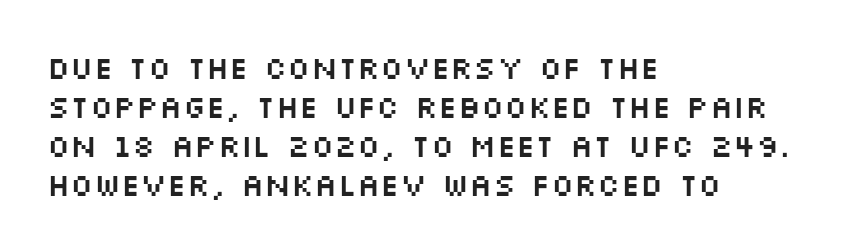
The image shows 31 px wide sans-serif type, upright; set left-aligned, normal line spacing (1.26x), normal letter spacing, not underlined; medium stroke contrast and a large x-height.
